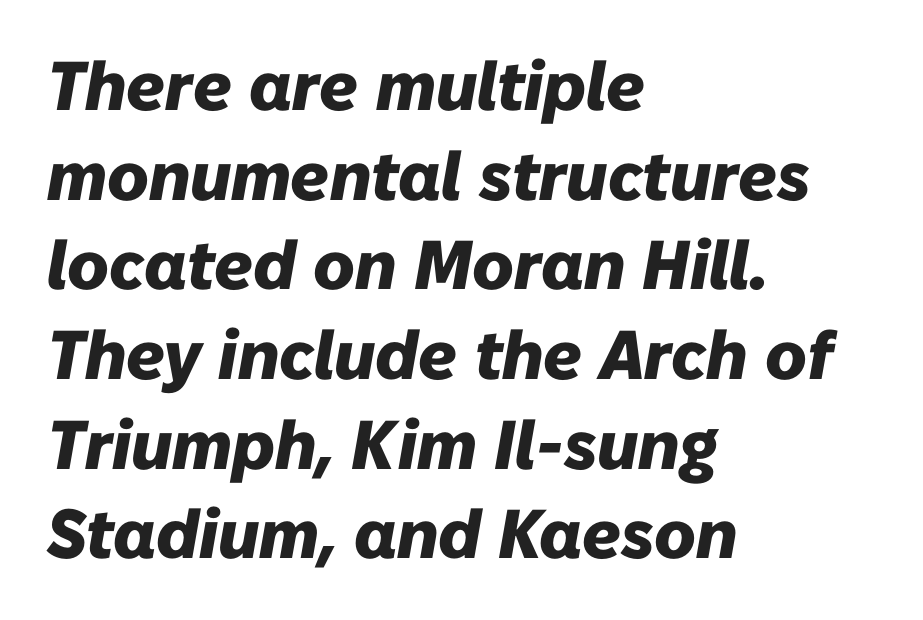
The image shows 69 px heavy type, italic (leaning right); set left-aligned, normal line spacing (1.3x), normal letter spacing, not underlined; low stroke contrast and a medium x-height.
